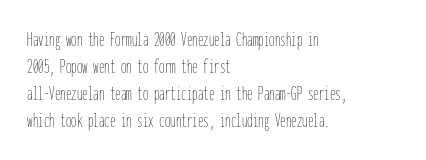
The image shows 22 px text type, upright; set left-aligned, line spacing 1.23x, normal letter spacing, not underlined.
